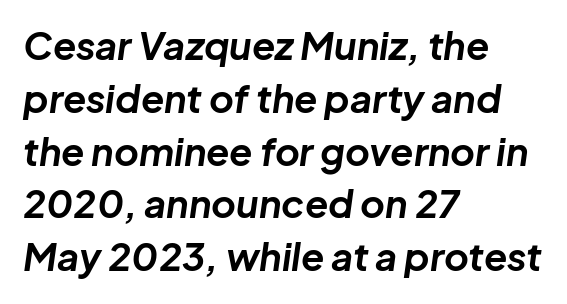
The image shows 38 px bold type, italic (leaning right); set left-aligned, normal line spacing (1.39x), normal letter spacing, not underlined; low stroke contrast and a medium x-height.
